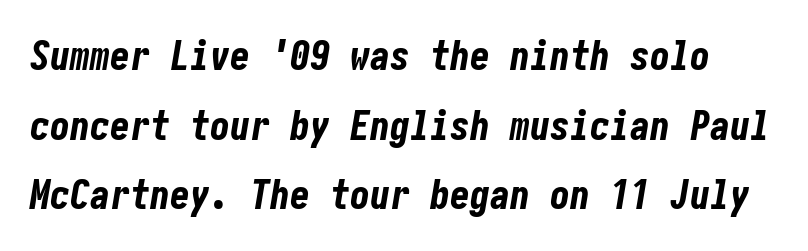
{"italic": "yes", "lean": "right", "slant_degrees": 10, "bold": "yes", "weight": "bold", "width": "condensed", "stroke_contrast": "low", "x_height": "medium", "underline": "no", "line_spacing_ratio": 1.74, "letter_spacing": "normal", "letter_spacing_em": 0.0, "glyph_px": 40}
